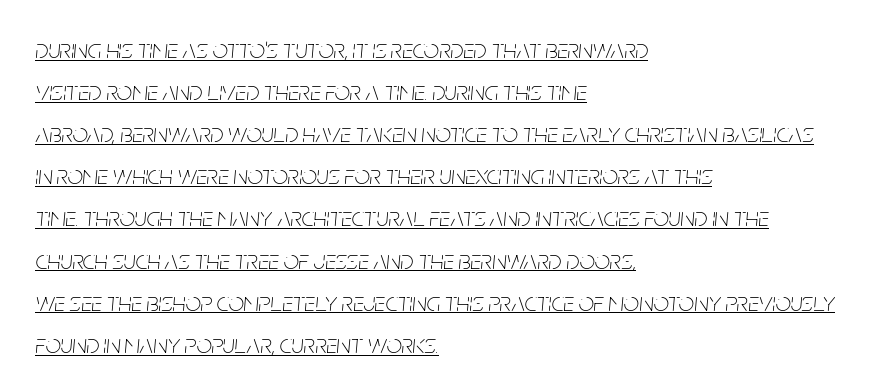
Style check: oblique. Compared with typical body copy, the letter spacing here is the same. Reading down the column, the eye jumps a familiar distance to each next line. The letters look calm and open, with moderate or lighter stems. The setting favours the left margin, as ordinary paragraphs usually do. Check the space under the baseline: a stroke is drawn there.
